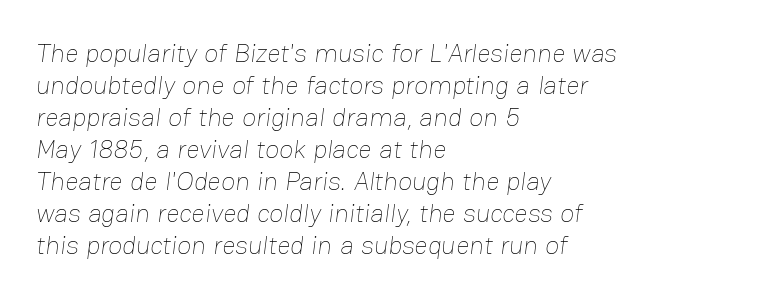
{"bold": "no", "underline": "no", "align": "left", "line_spacing_ratio": 1.23, "letter_spacing": "normal", "letter_spacing_em": 0.0, "glyph_px": 26}
